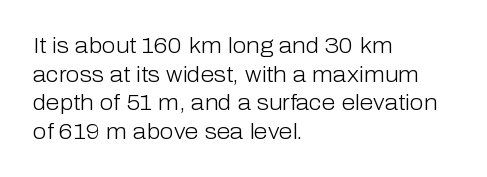
Check the space under the baseline: it is left empty. Characters follow at the spacing the type designer built in. These glyphs show unthickened strokes, regular width or finer. This is the regular roman posture of the typeface. A typesetter would call this leading conventional body-copy spacing. The compositor pushed each line to the left boundary.
